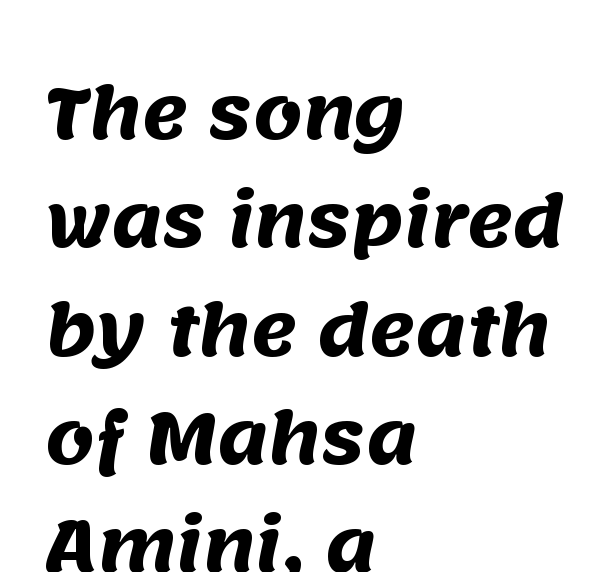
In terms of letterform style, serifs are entirely absent. No word sits above an underline. Does extra space separate the letters? No, they use regular spacing. The face used here has the dense, thick strokes of a bold.
